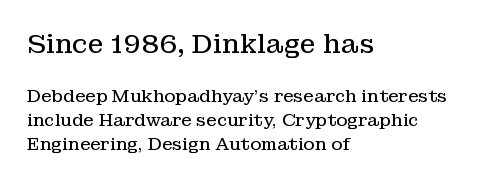
The foot of each line stays bare and open. In this sample the first text group is rendered at the bigger scale. In terms of posture, this sample is upright. Line spacing here is normal.
